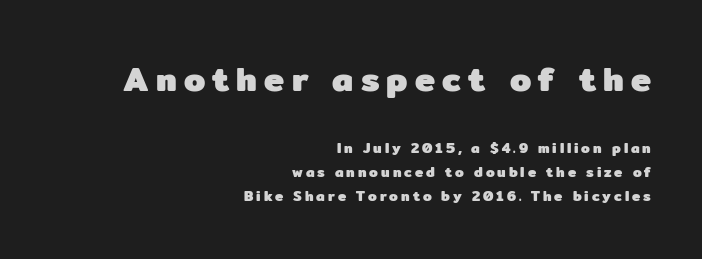
I'd call this a sans setting — the letters go barefoot. The letters advance in unequal steps, a hallmark of proportional type. Every row of glyphs terminates at an identical x-position on the right. The line texture is sparse and dotted thanks to wide tracking. These two chunks differ in scale, with the top chunk taking the larger measure.
